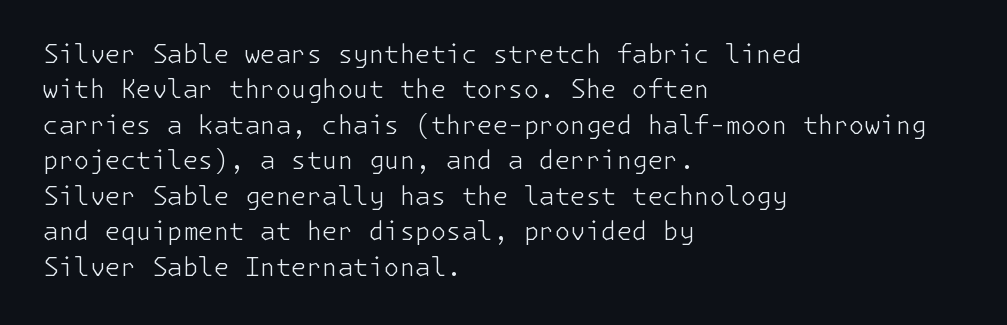
Q: Is the text bold? A: No.
Q: Is the text italic (slanted)? A: No, it is upright.
Q: Is the text underlined? A: No.
Q: How is the paragraph aligned? A: Left-aligned.
Q: Is the spacing between letters normal or unusually wide? A: Normal.
Q: Is the spacing between lines tight, normal or loose? A: Normal.
